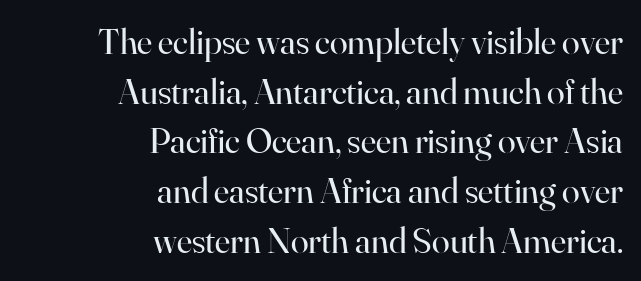
{"serif": "yes", "italic": "no", "bold": "no", "weight": "regular", "width": "normal", "stroke_contrast": "high", "x_height": "small", "monospaced": "no", "underline": "no", "align": "right", "line_spacing": "normal", "line_spacing_ratio": 1.38, "letter_spacing": "normal", "letter_spacing_em": 0.0, "glyph_px": 36}
